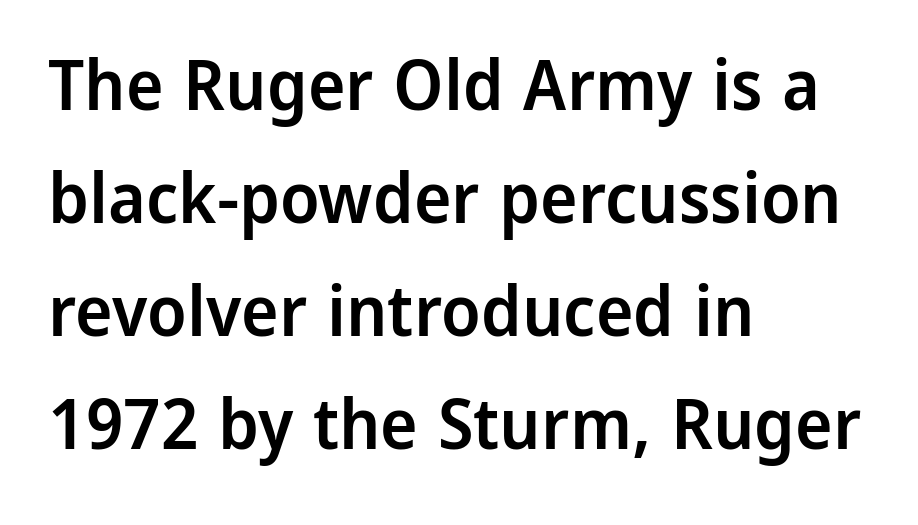
{"serif": "no", "italic": "no", "bold": "semi", "weight": "semibold", "width": "normal", "stroke_contrast": "low", "x_height": "medium", "monospaced": "no", "underline": "no", "align": "left", "line_spacing": "normal", "line_spacing_ratio": 1.59, "letter_spacing": "normal", "letter_spacing_em": 0.0, "glyph_px": 71}
